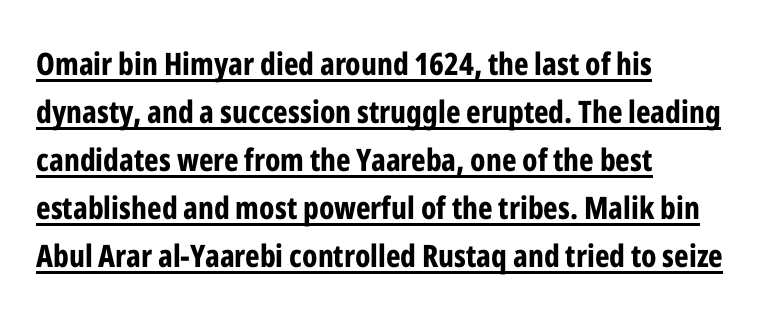
Left-aligned paragraph, ragged on the right. This sample uses plain, unmodified letter spacing. You can tell from the bare stems that sans-serif type was used. A typesetter would mark this as roman, not italic.
